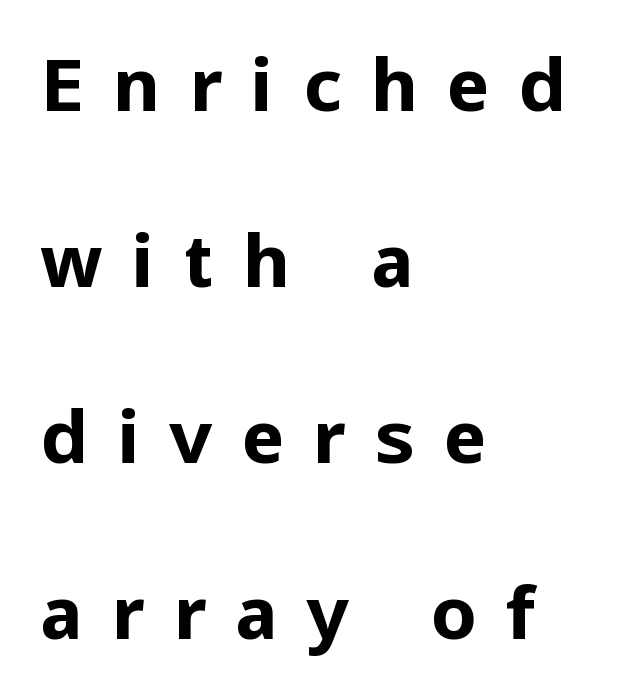
{"serif": "no", "italic": "no", "bold": "yes", "weight": "bold", "width": "normal", "stroke_contrast": "low", "x_height": "medium", "monospaced": "no", "underline": "no", "align": "left", "line_spacing": "loose", "line_spacing_ratio": 2.41, "letter_spacing": "wide", "letter_spacing_em": 0.39, "glyph_px": 73}
